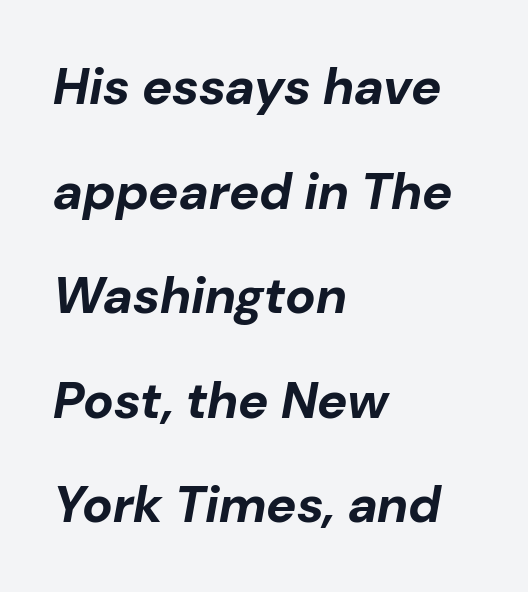
{"italic": "yes", "lean": "right", "slant_degrees": 10, "bold": "yes", "weight": "bold", "width": "normal", "stroke_contrast": "low", "x_height": "medium", "monospaced": "no", "underline": "no", "align": "left", "line_spacing": "loose", "line_spacing_ratio": 2.05, "letter_spacing": "normal", "letter_spacing_em": 0.0, "glyph_px": 51}
